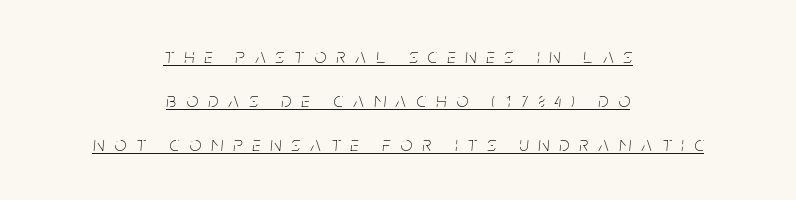
{"italic": "yes", "lean": "right", "slant_degrees": 5, "bold": "no", "underline": "yes", "align": "center", "line_spacing": "loose", "line_spacing_ratio": 2.09, "letter_spacing": "wide", "letter_spacing_em": 0.48, "glyph_px": 21}
